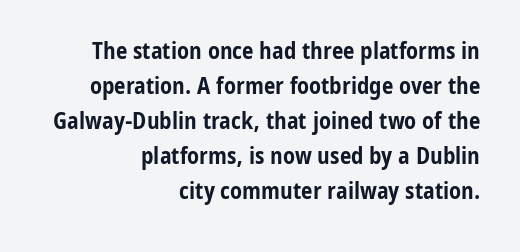
The image shows 23 px bold type, upright; set right-aligned, normal line spacing (1.52x), normal letter spacing, not underlined.
